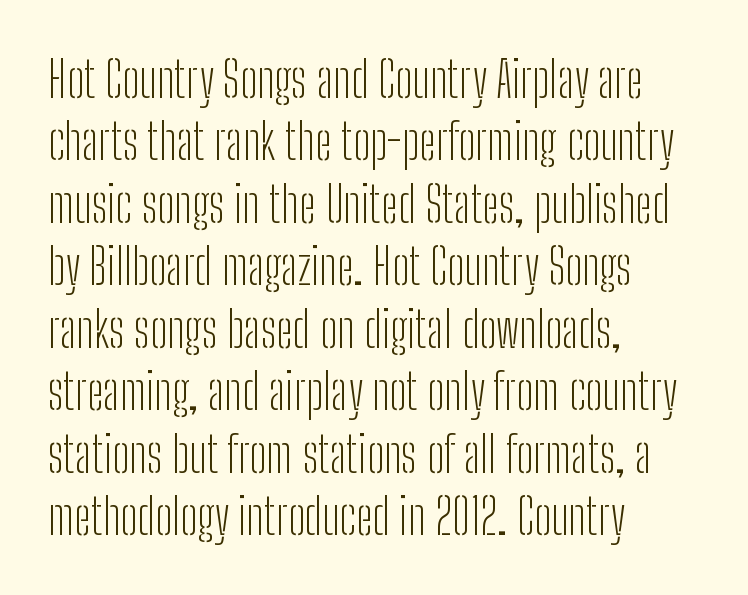
The image shows 50 px light, condensed sans-serif type, upright; set left-aligned, normal line spacing (1.25x), normal letter spacing, not underlined; low stroke contrast and a medium x-height.
